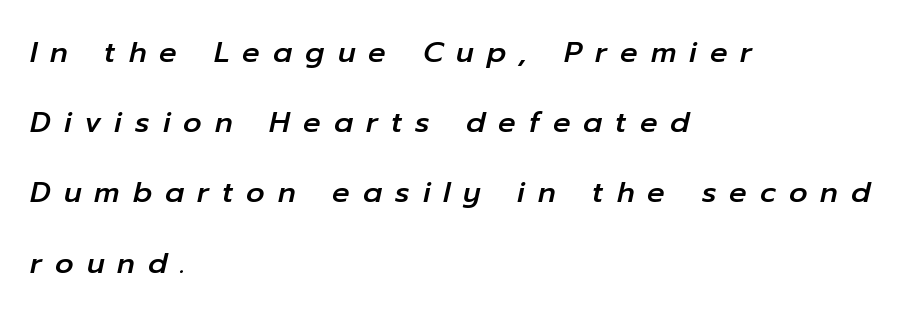
Q: Is the text italic (slanted)? A: Yes, it leans right by about 12 degrees.
Q: Is the text underlined? A: No.
Q: How is the paragraph aligned? A: Left-aligned.
Q: Is the spacing between letters normal or unusually wide? A: Unusually wide.
Q: Is the spacing between lines tight, normal or loose? A: Loose.
Q: Width (condensed, normal, or wide)? A: Normal.
Q: Stroke contrast? A: Low.
Q: x-height? A: Medium.
Q: Monospaced? A: No.
